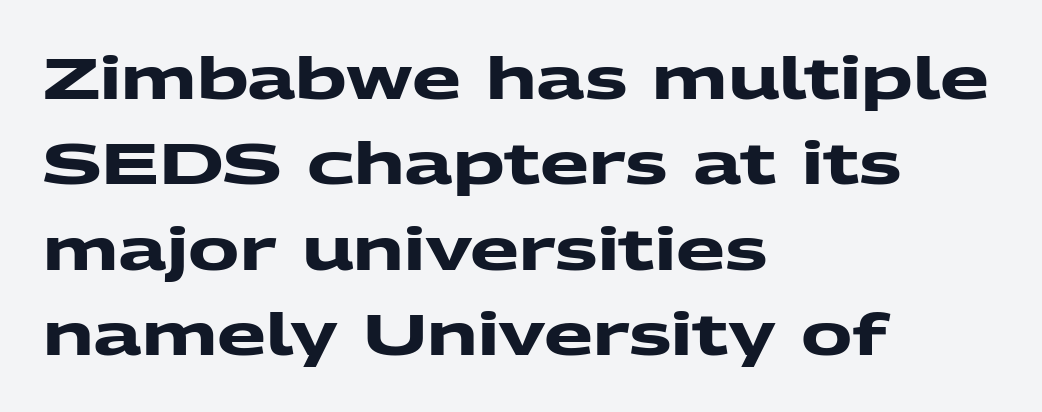
Q: Is the text bold? A: Yes.
Q: Is the typeface a serif or a sans-serif typeface? A: Sans-serif.
Q: Is the text underlined? A: No.
Q: How is the paragraph aligned? A: Left-aligned.
Q: Is the spacing between letters normal or unusually wide? A: Normal.
Q: Is the spacing between lines tight, normal or loose? A: Normal.
Q: Width (condensed, normal, or wide)? A: Wide.
Q: Stroke contrast? A: Medium.
Q: x-height? A: Medium.
Q: Monospaced? A: No.
